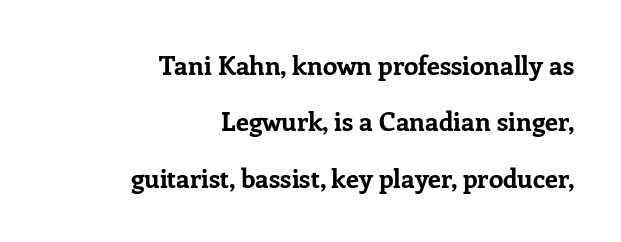
The image shows 26 px bold type, upright; set right-aligned, loose line spacing (2.17x), normal letter spacing, not underlined.
